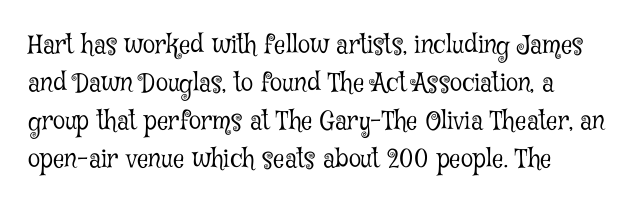
{"italic": "no", "bold": "no", "underline": "no", "align": "left", "line_spacing": "normal", "line_spacing_ratio": 1.52, "letter_spacing": "normal", "letter_spacing_em": 0.0, "glyph_px": 25}
